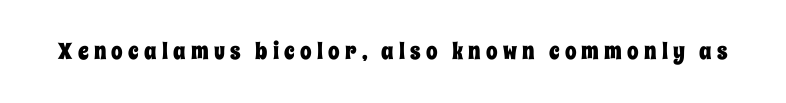
Any mark beneath the type? The region is blank. Rendered with straight, roman letterforms. Each word looks stretched out because of the extra space between its letters.
